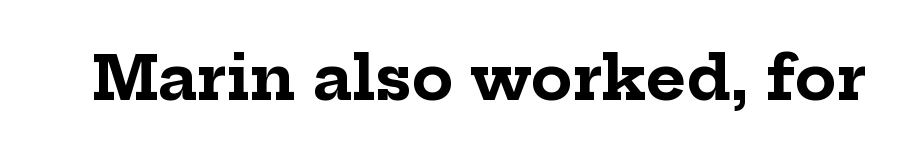
The image shows 61 px bold serif type, upright; set normal letter spacing, not underlined; low stroke contrast and a medium x-height.
